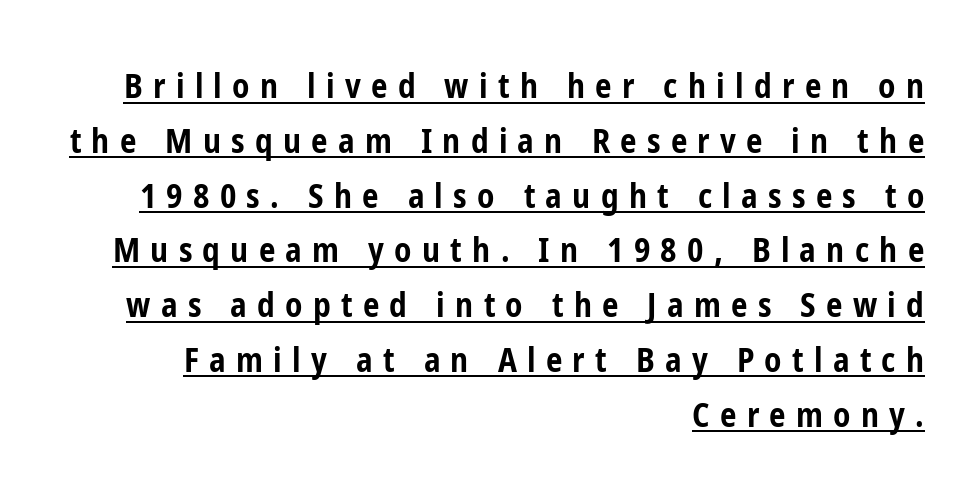
The image shows 33 px bold, condensed sans-serif type, upright; set right-aligned, normal line spacing (1.66x), unusually wide letter spacing (+0.31 em), underlined; low stroke contrast and a medium x-height.
